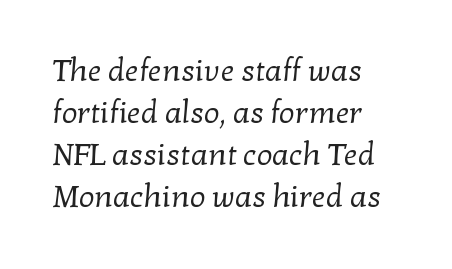
The image shows 31 px regular-weight serif type; set left-aligned, normal line spacing (1.36x), normal letter spacing, not underlined; low stroke contrast and a medium x-height.
